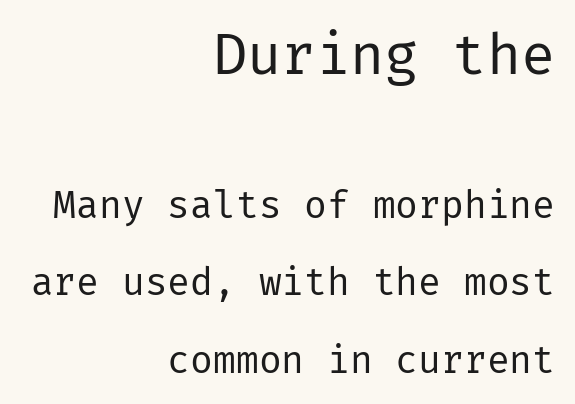
Q: Is the text bold? A: No.
Q: Is the text italic (slanted)? A: No, it is upright.
Q: Is the typeface a serif or a sans-serif typeface? A: Sans-serif.
Q: Is the text underlined? A: No.
Q: How is the paragraph aligned? A: Right-aligned.
Q: Is the spacing between letters normal or unusually wide? A: Normal.
Q: Is the spacing between lines tight, normal or loose? A: Loose.
Q: Which block of text is set in a larger size, the first (top) or the second (bottom)? A: The first (top) one.
Q: Width (condensed, normal, or wide)? A: Normal.
Q: Stroke contrast? A: Low.
Q: x-height? A: Medium.
